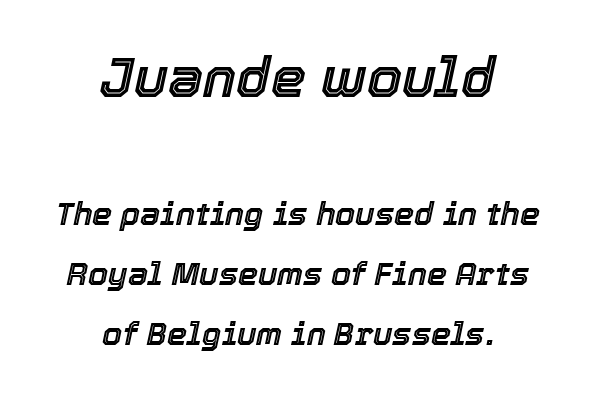
The image shows 56 px text type, italic (leaning right); set centered, line spacing 1.88x, normal letter spacing, not underlined; the first (top) block is 1.75x larger; a medium x-height.
